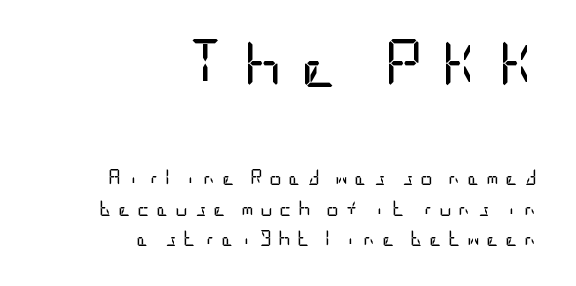
Q: Is the text bold? A: No.
Q: Is the text italic (slanted)? A: No, it is upright.
Q: Is the typeface a serif or a sans-serif typeface? A: Sans-serif.
Q: Is the text underlined? A: No.
Q: How is the paragraph aligned? A: Right-aligned.
Q: Is the spacing between letters normal or unusually wide? A: Unusually wide.
Q: Is the spacing between lines tight, normal or loose? A: Loose.
Q: Which block of text is set in a larger size, the first (top) or the second (bottom)? A: The first (top) one.
Q: Width (condensed, normal, or wide)? A: Condensed.
Q: Stroke contrast? A: Low.
Q: x-height? A: Large.
